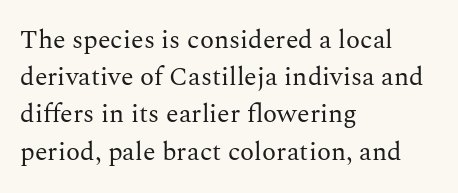
{"italic": "no", "bold": "no", "underline": "no", "align": "left", "line_spacing": "normal", "line_spacing_ratio": 1.43, "letter_spacing": "normal", "letter_spacing_em": 0.0, "glyph_px": 26}
